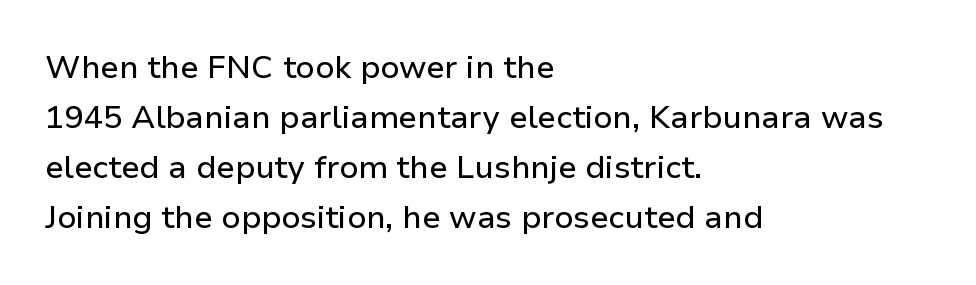
Q: Is the text italic (slanted)? A: No, it is upright.
Q: Is the typeface a serif or a sans-serif typeface? A: Sans-serif.
Q: Is the text underlined? A: No.
Q: How is the paragraph aligned? A: Left-aligned.
Q: Is the spacing between letters normal or unusually wide? A: Normal.
Q: Is the spacing between lines tight, normal or loose? A: Normal.
Q: Width (condensed, normal, or wide)? A: Normal.
Q: Stroke contrast? A: Low.
Q: x-height? A: Medium.
Q: Monospaced? A: No.
